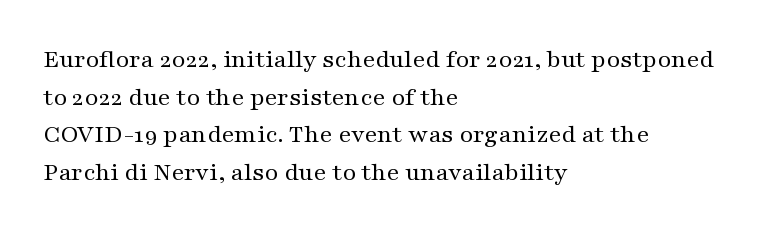
The image shows 26 px text type, upright; set left-aligned, normal line spacing (1.45x), normal letter spacing, not underlined.
